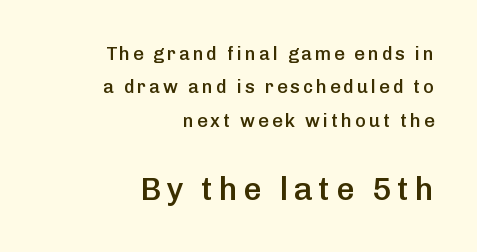
Rule under the text: the space is simply empty. The typeface chosen for these lines omits serifs. Notice how the passage keeps a crisp vertical edge on the right only. Upright lettering throughout. Note: smaller setting up top, larger setting below.
